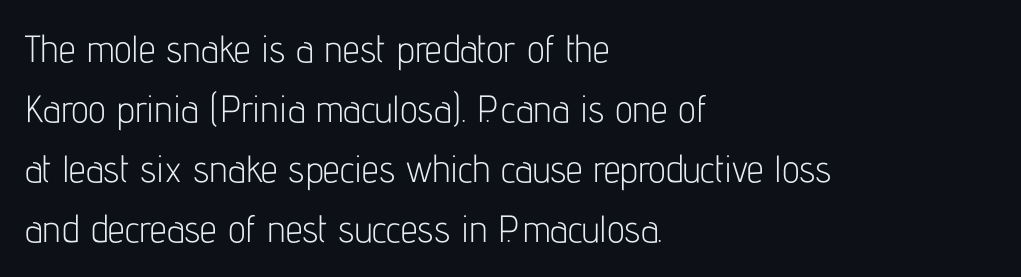
The image shows 38 px light, condensed sans-serif type, upright; set left-aligned, normal line spacing (1.58x), normal letter spacing, not underlined; low stroke contrast and a medium x-height.
